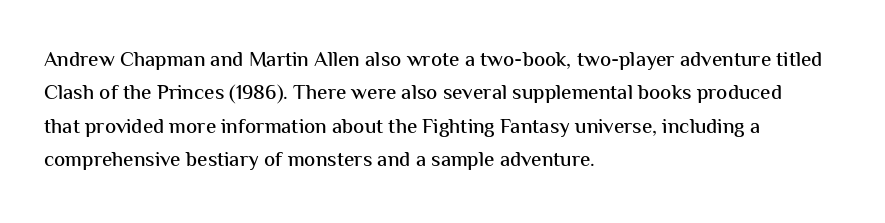
The image shows 21 px text type, upright; set left-aligned, normal line spacing (1.59x), normal letter spacing, not underlined.
